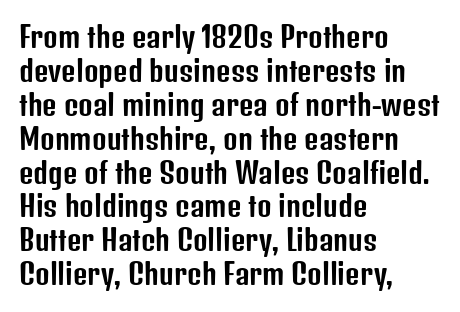
Q: Is the text italic (slanted)? A: No, it is upright.
Q: Is the typeface a serif or a sans-serif typeface? A: Sans-serif.
Q: Is the text underlined? A: No.
Q: How is the paragraph aligned? A: Left-aligned.
Q: Is the spacing between letters normal or unusually wide? A: Normal.
Q: Width (condensed, normal, or wide)? A: Condensed.
Q: Stroke contrast? A: Low.
Q: x-height? A: Medium.
Q: Monospaced? A: No.
